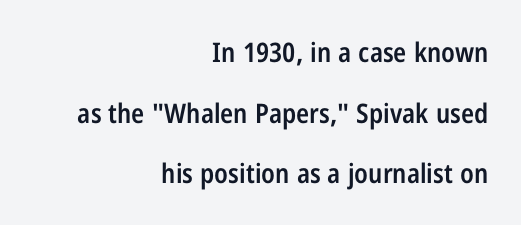
Q: Is the text bold? A: Semi-bold.
Q: Is the text italic (slanted)? A: No, it is upright.
Q: Is the text underlined? A: No.
Q: How is the paragraph aligned? A: Right-aligned.
Q: Is the spacing between letters normal or unusually wide? A: Normal.
Q: Is the spacing between lines tight, normal or loose? A: Loose.
